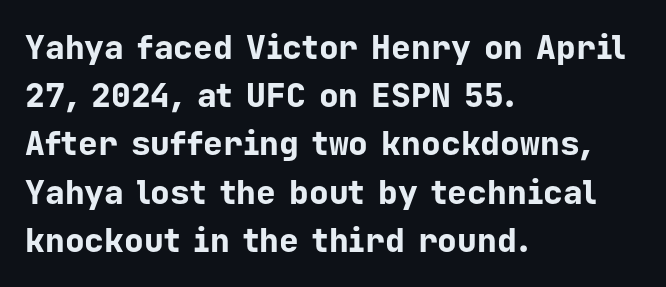
The rendering shows plain stroke endings on the letterforms — a sans-serif design. The paragraph has a hard left edge and a soft right edge. The face used here is rendered with its standard letterfit. Notice how thick the strokes are: this is what a full bold looks like. Compared with typical paragraphs, the rows here are spaced about the same. Italic: no, the glyphs are upright roman.
